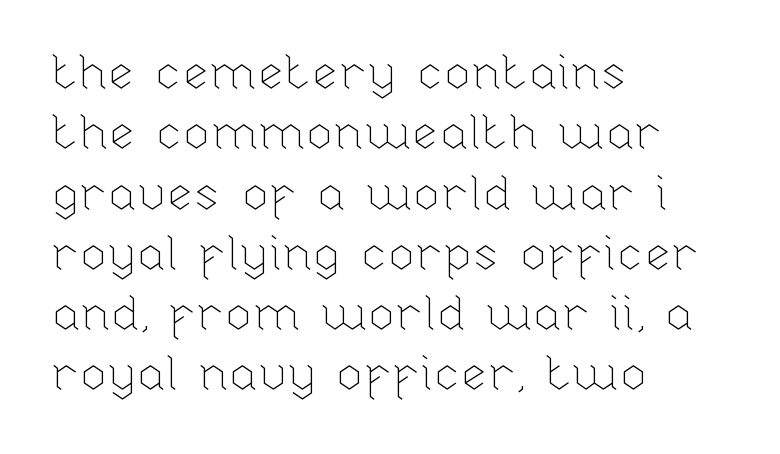
The image shows 49 px thin type, upright; set left-aligned, line spacing 1.23x, normal letter spacing, not underlined; low stroke contrast and a medium x-height.
